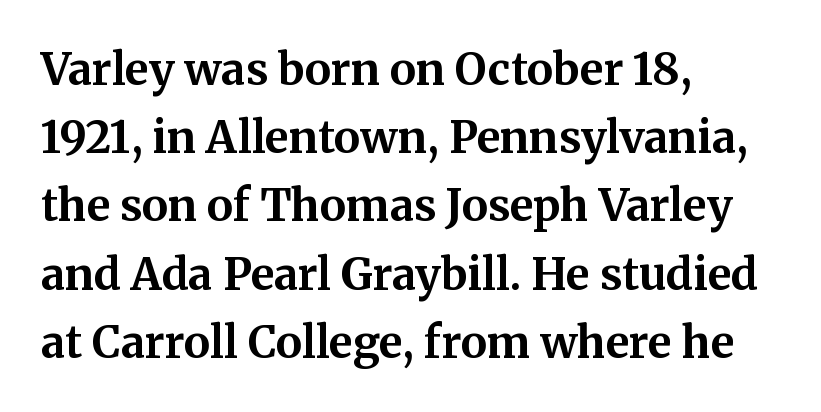
This sample uses a serif face. The glyphs have the mass of a bold cut. This sample uses plain, unmodified letter spacing. Lines of text with bare space underneath.
